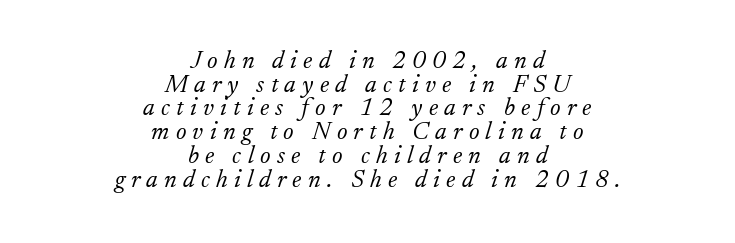
The space between consecutive lines is stingy. This rendering widens character spacing well past its baseline value. Weight: not bold — regular or lighter. Letters rest on an invisible, unmarked baseline. Characters are canted at an angle relative to the baseline's perpendicular.
